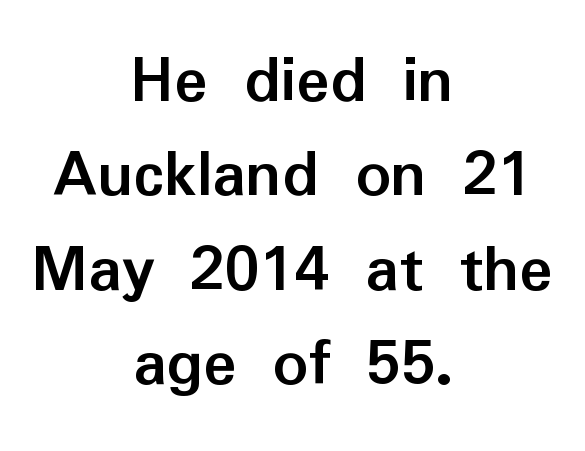
{"serif": "no", "italic": "no", "bold": "yes", "weight": "semibold", "width": "normal", "stroke_contrast": "low", "x_height": "medium", "monospaced": "no", "underline": "no", "align": "center", "line_spacing": "normal", "line_spacing_ratio": 1.35, "letter_spacing": "normal", "letter_spacing_em": 0.0, "glyph_px": 70}
